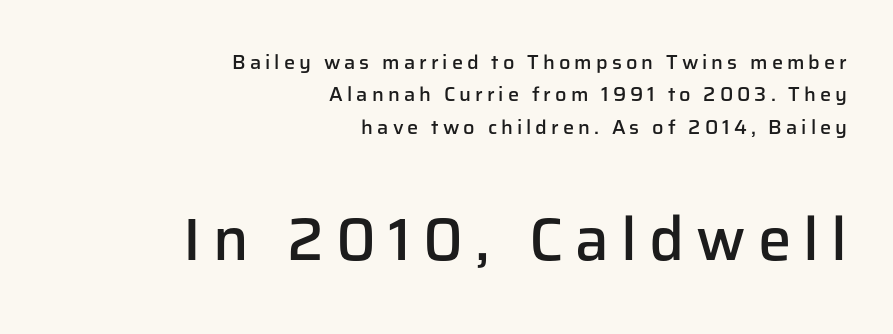
The image shows 60 px semibold sans-serif type, upright; set right-aligned, normal line spacing (1.62x), unusually wide letter spacing (+0.2 em), not underlined; the second (bottom) block is 3.0x larger; low stroke contrast and a medium x-height.
